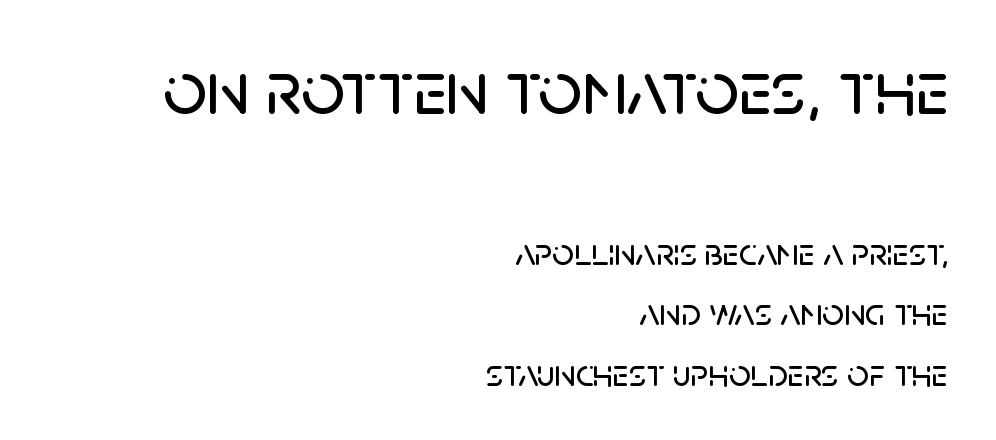
The more generous point size was reserved for the upper chunk. This is sans-serif lettering, the kind often seen on screens and signage. Short note: letters normally spaced. The specimen omits any rule beneath the text block's lines.
